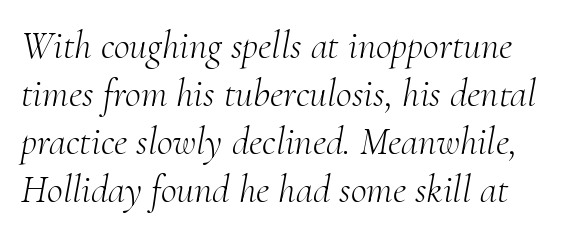
Q: Is the text bold? A: No.
Q: Is the text italic (slanted)? A: Yes, it leans right by about 10 degrees.
Q: Is the typeface a serif or a sans-serif typeface? A: Serif.
Q: Is the text underlined? A: No.
Q: Is the spacing between letters normal or unusually wide? A: Normal.
Q: Width (condensed, normal, or wide)? A: Normal.
Q: Stroke contrast? A: Medium.
Q: x-height? A: Small.
Q: Monospaced? A: No.
